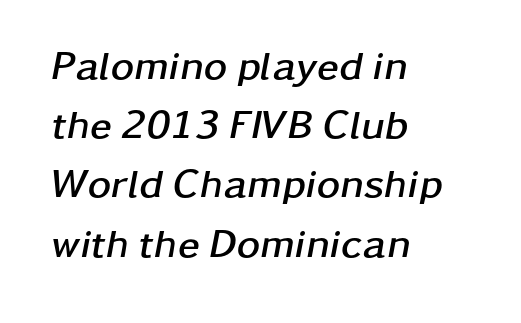
Q: Is the text bold? A: Yes.
Q: Is the text italic (slanted)? A: Yes, it leans right by about 11 degrees.
Q: Is the text underlined? A: No.
Q: How is the paragraph aligned? A: Left-aligned.
Q: Is the spacing between letters normal or unusually wide? A: Normal.
Q: Is the spacing between lines tight, normal or loose? A: Normal.
Q: Width (condensed, normal, or wide)? A: Wide.
Q: Stroke contrast? A: Low.
Q: x-height? A: Medium.
Q: Monospaced? A: No.
